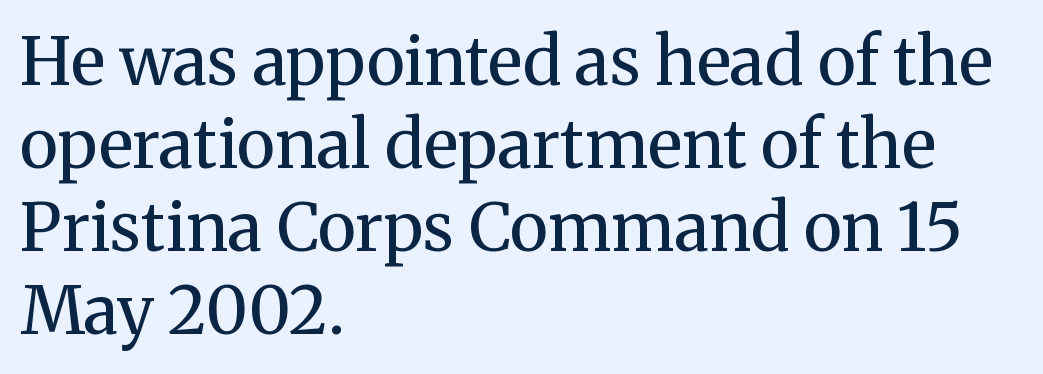
Q: Is the text bold? A: No.
Q: Is the text italic (slanted)? A: No, it is upright.
Q: Is the typeface a serif or a sans-serif typeface? A: Serif.
Q: Is the text underlined? A: No.
Q: How is the paragraph aligned? A: Left-aligned.
Q: Is the spacing between letters normal or unusually wide? A: Normal.
Q: Is the spacing between lines tight, normal or loose? A: Normal.
Q: Width (condensed, normal, or wide)? A: Normal.
Q: Stroke contrast? A: Medium.
Q: x-height? A: Medium.
Q: Monospaced? A: No.
